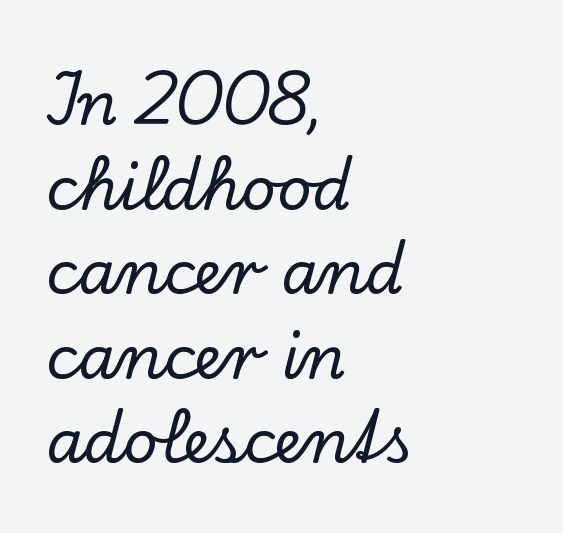
{"serif": "yes", "width": "normal", "stroke_contrast": "low", "x_height": "small", "monospaced": "no", "underline": "no", "align": "left", "line_spacing": "normal", "line_spacing_ratio": 1.41, "letter_spacing": "normal", "letter_spacing_em": 0.0, "glyph_px": 60}
